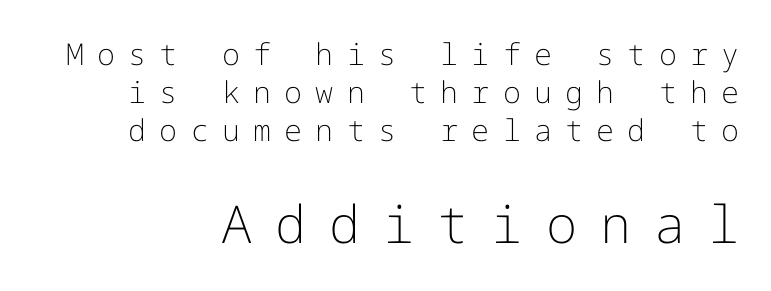
Q: Is the text bold? A: No.
Q: Is the text italic (slanted)? A: No, it is upright.
Q: Is the typeface a serif or a sans-serif typeface? A: Sans-serif.
Q: Is the text underlined? A: No.
Q: Is the spacing between letters normal or unusually wide? A: Unusually wide.
Q: Is the spacing between lines tight, normal or loose? A: Normal.
Q: Which block of text is set in a larger size, the first (top) or the second (bottom)? A: The second (bottom) one.
Q: Width (condensed, normal, or wide)? A: Normal.
Q: Stroke contrast? A: Low.
Q: x-height? A: Medium.
